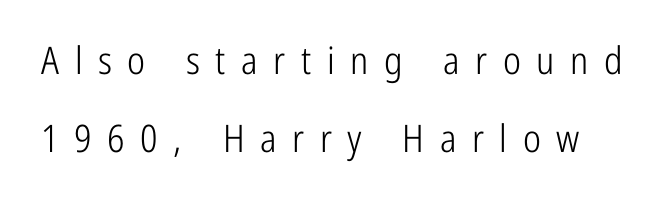
{"serif": "no", "italic": "no", "bold": "no", "weight": "light", "width": "condensed", "stroke_contrast": "low", "x_height": "medium", "monospaced": "no", "underline": "no", "line_spacing": "loose", "line_spacing_ratio": 2.05, "letter_spacing": "wide", "letter_spacing_em": 0.41, "glyph_px": 38}
